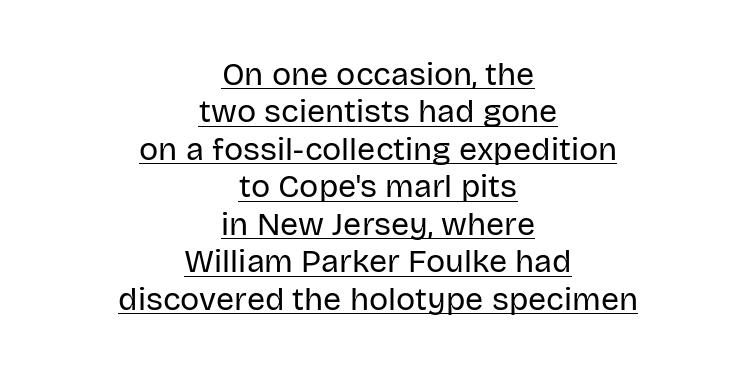
{"serif": "no", "italic": "no", "bold": "no", "weight": "regular", "width": "normal", "stroke_contrast": "low", "x_height": "large", "monospaced": "no", "underline": "yes", "align": "center", "line_spacing_ratio": 1.17, "letter_spacing": "normal", "letter_spacing_em": 0.0, "glyph_px": 32}
